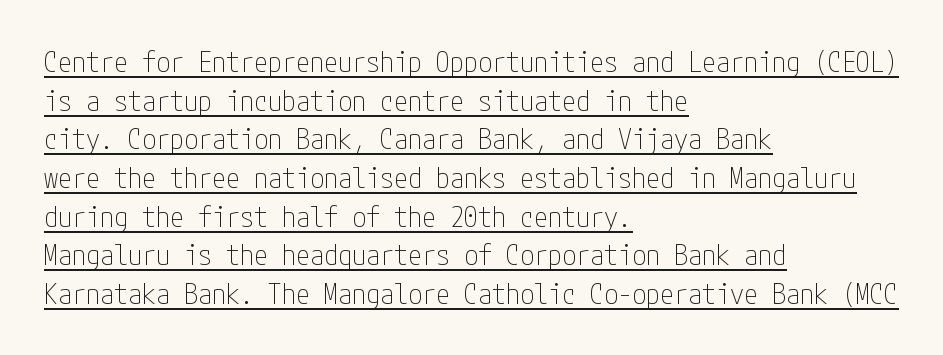
{"serif": "no", "italic": "no", "bold": "no", "weight": "thin", "width": "condensed", "stroke_contrast": "low", "x_height": "medium", "underline": "yes", "align": "left", "line_spacing": "normal", "line_spacing_ratio": 1.38, "letter_spacing": "normal", "letter_spacing_em": 0.0, "glyph_px": 28}
